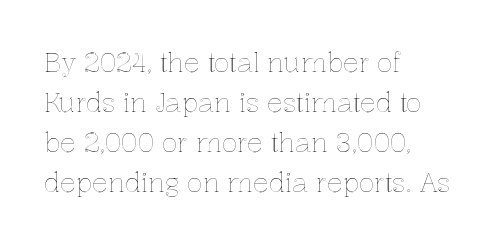
Descender tails drop into unmarked territory. Each word holds together tightly as a unit, with standard inter-letter gaps. Style check: upright. A student would call this left alignment; a typographer would say flush left, rag right. If you measured baseline to baseline, you'd find a middling distance.
